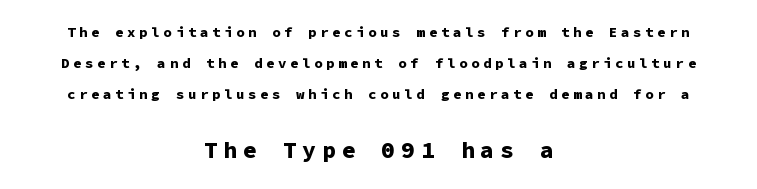
{"italic": "no", "bold": "yes", "underline": "no", "align": "center", "line_spacing": "loose", "line_spacing_ratio": 2.23, "letter_spacing": "wide", "letter_spacing_em": 0.26, "larger_block": "second", "size_ratio": 1.64, "glyph_px": 23}
